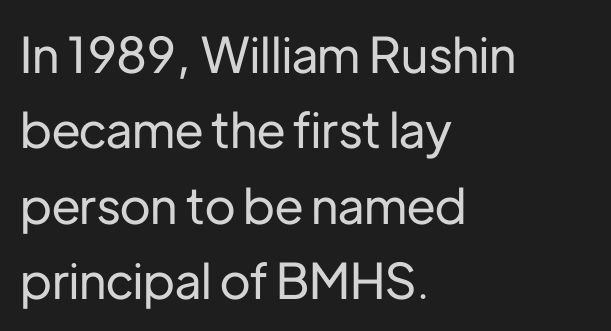
{"serif": "no", "italic": "no", "width": "normal", "stroke_contrast": "low", "x_height": "medium", "monospaced": "no", "underline": "no", "align": "left", "line_spacing": "normal", "line_spacing_ratio": 1.54, "letter_spacing": "normal", "letter_spacing_em": 0.0, "glyph_px": 49}
